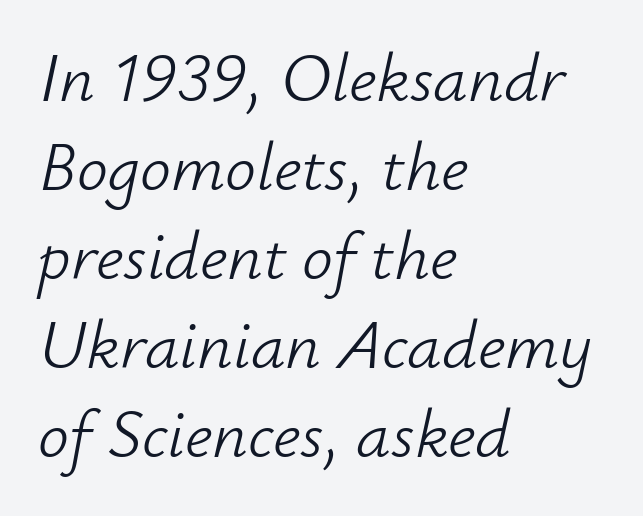
{"italic": "yes", "lean": "right", "slant_degrees": 12, "bold": "no", "weight": "light", "width": "normal", "stroke_contrast": "low", "x_height": "small", "monospaced": "no", "underline": "no", "align": "left", "line_spacing": "normal", "line_spacing_ratio": 1.29, "letter_spacing": "normal", "letter_spacing_em": 0.0, "glyph_px": 69}
